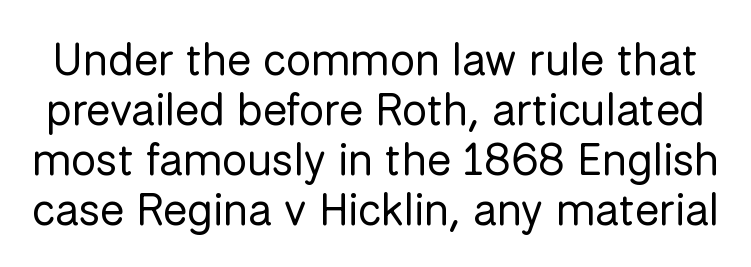
{"serif": "no", "italic": "no", "bold": "no", "weight": "regular", "width": "normal", "stroke_contrast": "low", "x_height": "medium", "monospaced": "no", "underline": "no", "line_spacing": "tight", "line_spacing_ratio": 1.11, "letter_spacing": "normal", "letter_spacing_em": 0.0, "glyph_px": 45}
